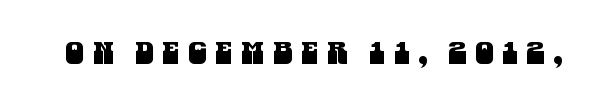
{"serif": "no", "width": "condensed", "stroke_contrast": "medium", "x_height": "large", "monospaced": "no", "underline": "no", "letter_spacing": "wide", "letter_spacing_em": 0.29, "glyph_px": 30}
